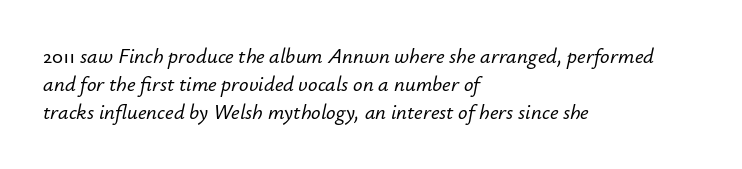
{"italic": "yes", "lean": "right", "slant_degrees": 12, "underline": "no", "align": "left", "line_spacing": "normal", "line_spacing_ratio": 1.33, "letter_spacing": "normal", "letter_spacing_em": 0.0, "glyph_px": 21}
